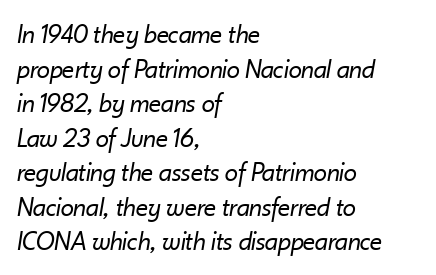
Q: Is the text bold? A: No.
Q: Is the text italic (slanted)? A: Yes, it leans right by about 10 degrees.
Q: Is the text underlined? A: No.
Q: How is the paragraph aligned? A: Left-aligned.
Q: Is the spacing between letters normal or unusually wide? A: Normal.
Q: Is the spacing between lines tight, normal or loose? A: Normal.
